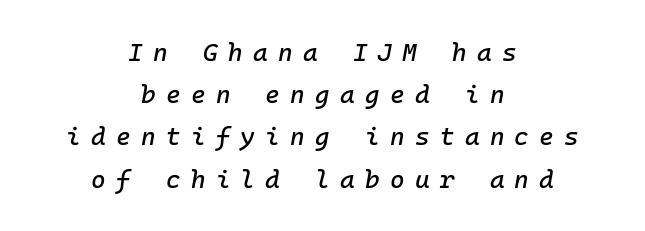
Q: Is the text italic (slanted)? A: Yes, it leans right by about 10 degrees.
Q: Is the text underlined? A: No.
Q: How is the paragraph aligned? A: Centered.
Q: Is the spacing between letters normal or unusually wide? A: Unusually wide.
Q: Is the spacing between lines tight, normal or loose? A: Normal.
